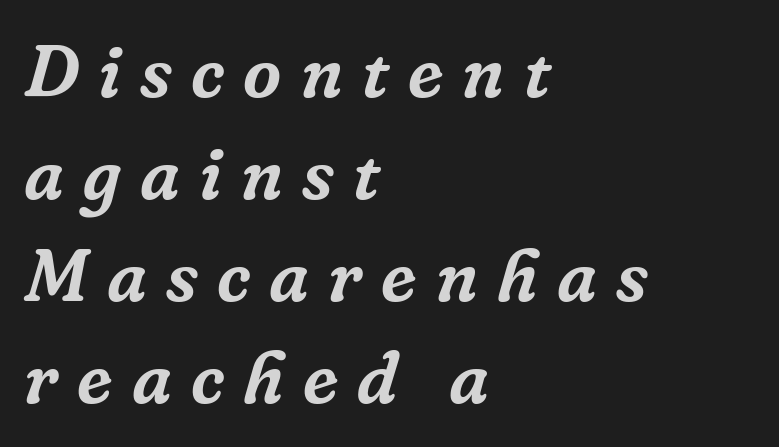
These lines are rendered in a variable-pitch font. The vertical gap from one line to the next is medium. Each line starts at the same left margin while the right side varies. Nobody drew a line under any word here.
